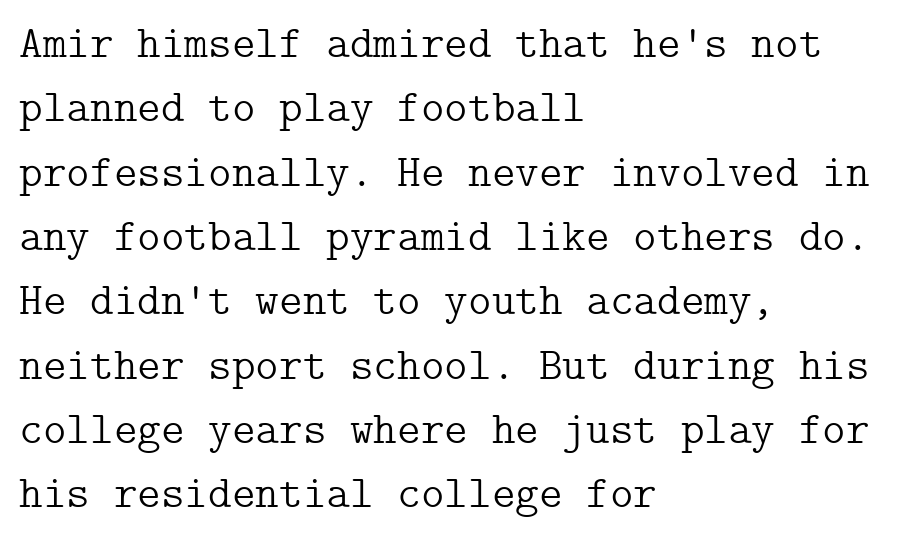
The image shows 45 px light serif type, upright; set left-aligned, normal line spacing (1.43x), normal letter spacing, not underlined; low stroke contrast and a medium x-height.
